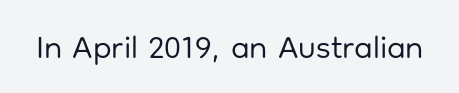
The image shows 32 px regular-weight sans-serif type, upright; set normal letter spacing, not underlined; low stroke contrast and a medium x-height.
